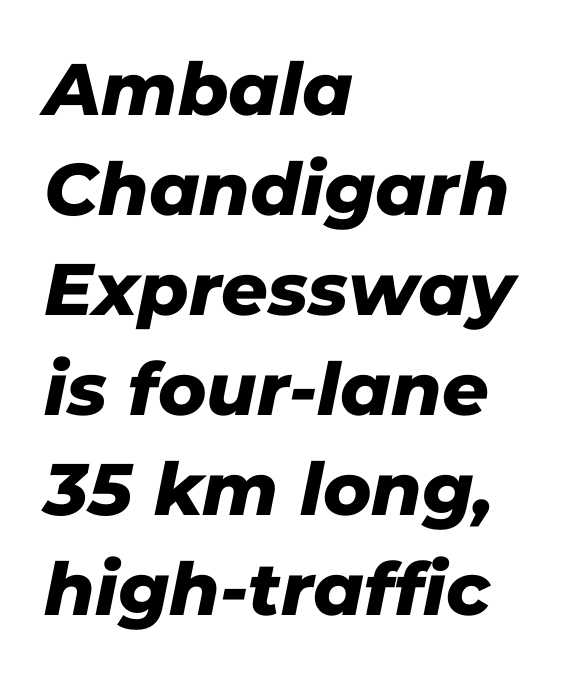
The image shows 73 px sans-serif type; set left-aligned, normal line spacing (1.37x), normal letter spacing, not underlined; low stroke contrast and a medium x-height.
